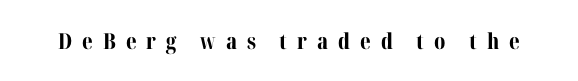
The strip under each line holds only bare page. A typesetter would mark this as roman, not italic. Each word looks stretched out because of the extra space between its letters. These words are printed bold, with thick strokes throughout.
